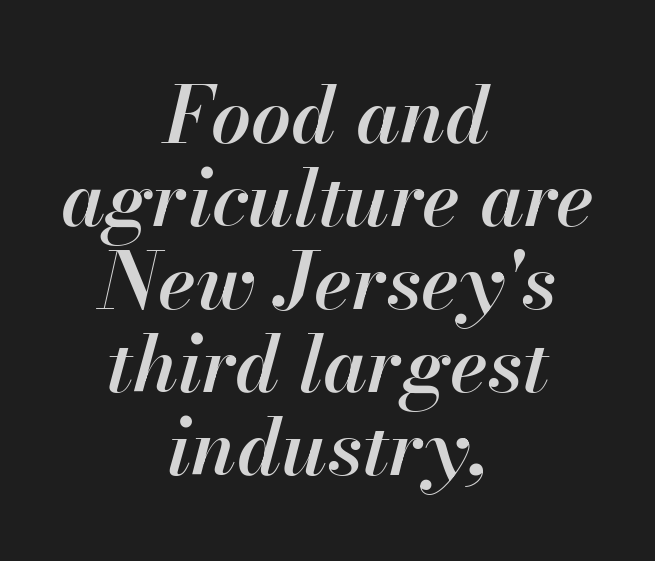
{"italic": "yes", "lean": "right", "slant_degrees": 13, "bold": "semi", "weight": "semibold", "width": "normal", "stroke_contrast": "high", "x_height": "small", "monospaced": "no", "underline": "no", "align": "center", "line_spacing": "tight", "line_spacing_ratio": 1.05, "letter_spacing": "normal", "letter_spacing_em": 0.0, "glyph_px": 79}
